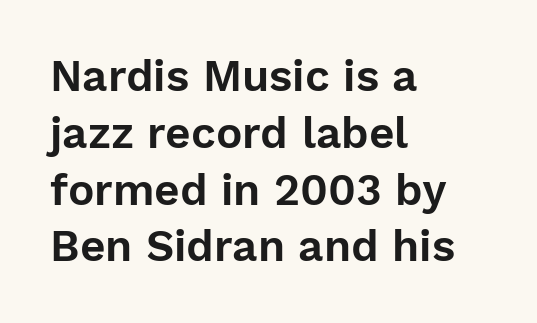
Q: Is the text italic (slanted)? A: No, it is upright.
Q: Is the typeface a serif or a sans-serif typeface? A: Sans-serif.
Q: Is the text underlined? A: No.
Q: How is the paragraph aligned? A: Left-aligned.
Q: Is the spacing between letters normal or unusually wide? A: Normal.
Q: Is the spacing between lines tight, normal or loose? A: Normal.
Q: Width (condensed, normal, or wide)? A: Normal.
Q: Stroke contrast? A: Low.
Q: x-height? A: Medium.
Q: Monospaced? A: No.
